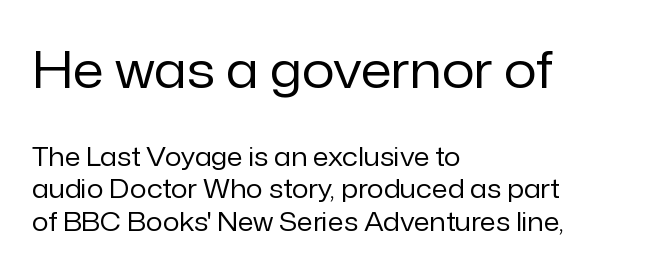
{"serif": "no", "italic": "no", "bold": "no", "weight": "regular", "width": "normal", "stroke_contrast": "low", "x_height": "medium", "monospaced": "no", "underline": "no", "align": "left", "line_spacing": "normal", "line_spacing_ratio": 1.25, "letter_spacing": "normal", "letter_spacing_em": 0.0, "larger_block": "first", "size_ratio": 1.96, "glyph_px": 51}
